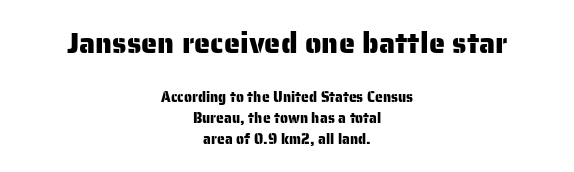
The image shows 29 px sans-serif type, upright; set centered, normal line spacing (1.49x), normal letter spacing, not underlined; the first (top) block is 2.07x larger; low stroke contrast and a medium x-height.
